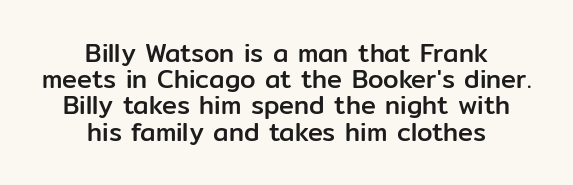
The image shows 25 px text type, upright; set centered, tight line spacing (1.05x), normal letter spacing, not underlined.
